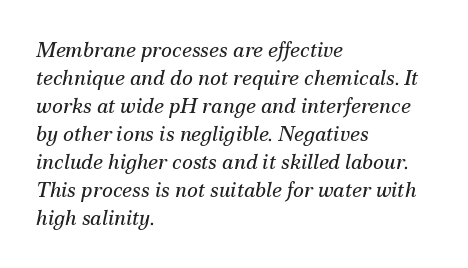
{"italic": "yes", "lean": "right", "slant_degrees": 12, "bold": "no", "underline": "no", "align": "left", "line_spacing": "normal", "line_spacing_ratio": 1.33, "letter_spacing": "normal", "letter_spacing_em": 0.0, "glyph_px": 21}
